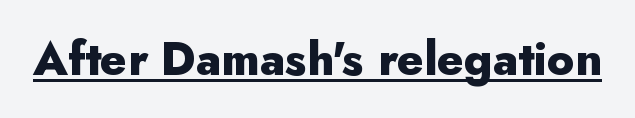
The image shows 46 px heavy sans-serif type, upright; set normal letter spacing, underlined; low stroke contrast and a small x-height.
